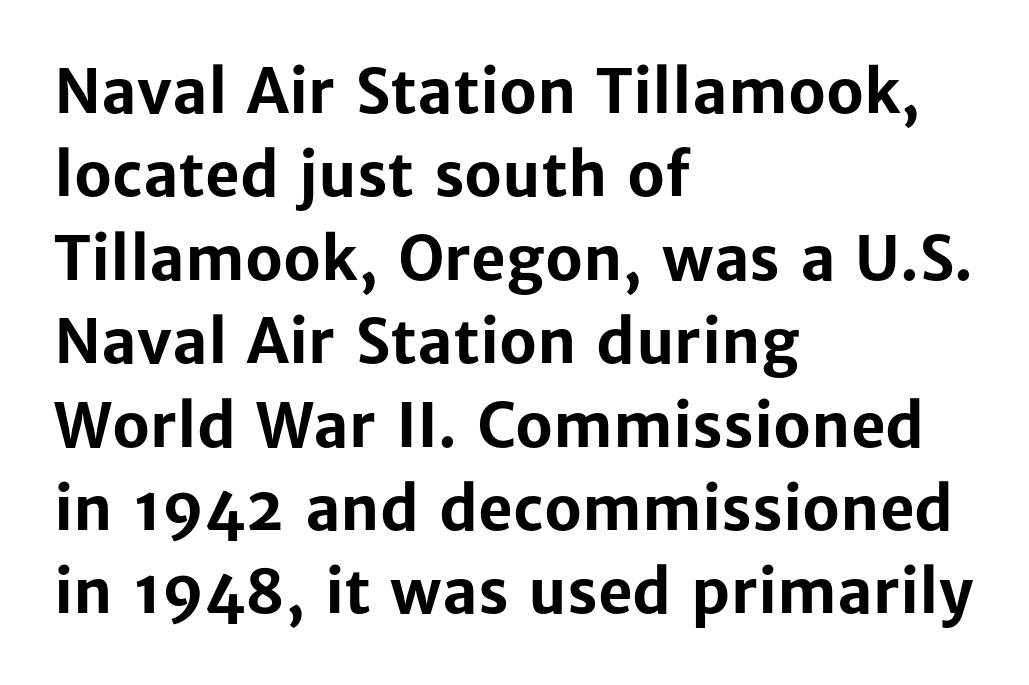
{"serif": "no", "italic": "no", "bold": "yes", "weight": "bold", "width": "normal", "stroke_contrast": "low", "x_height": "medium", "monospaced": "no", "underline": "no", "align": "left", "line_spacing": "normal", "line_spacing_ratio": 1.39, "letter_spacing": "normal", "letter_spacing_em": 0.0, "glyph_px": 60}
